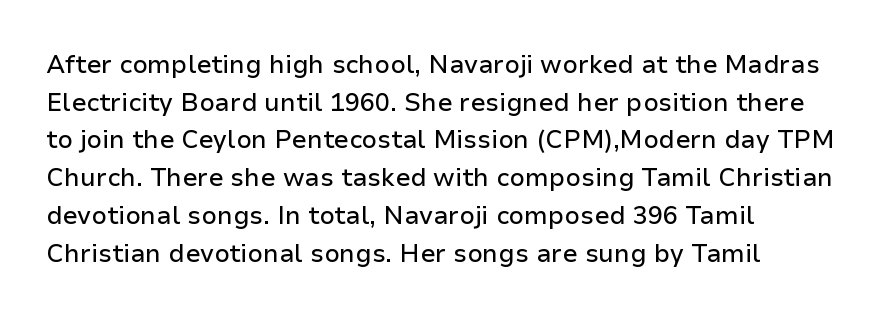
Descender tails drop into unmarked territory. If you drew a ruler down the left edge, every line would touch it. Nope, not italic — everything's standing straight. Successive baselines arrive at the customary interval. Tracking value appears to be zero — textbook default spacing.
